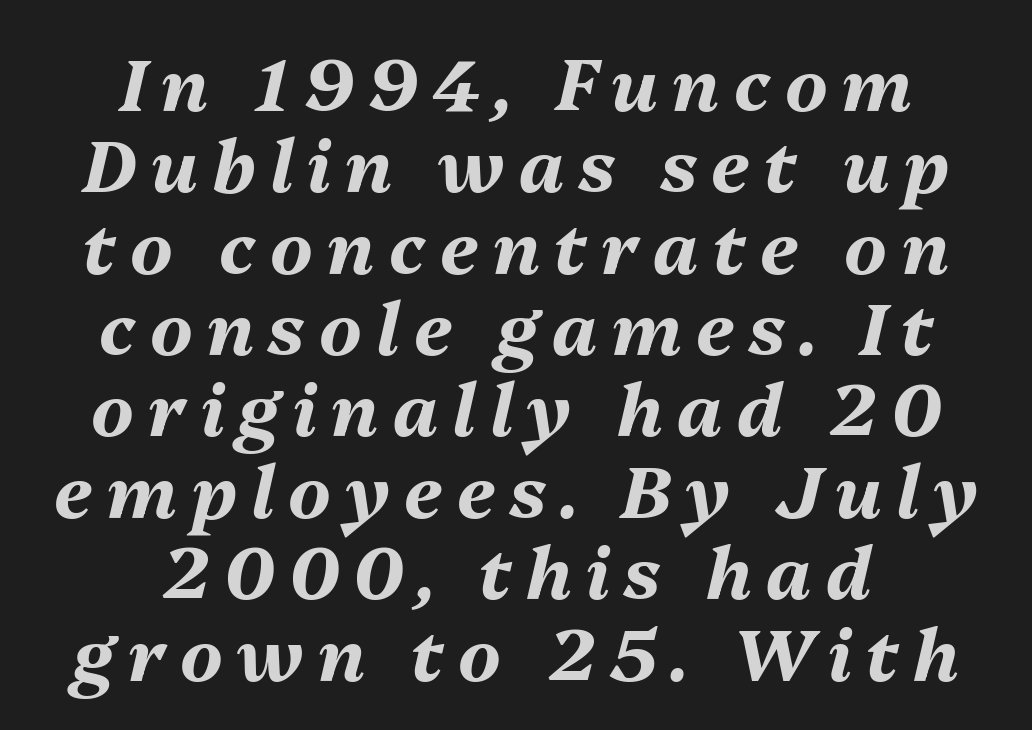
The image shows 72 px bold type, italic (leaning right); set centered, tight line spacing (1.13x), unusually wide letter spacing (+0.2 em), not underlined; medium stroke contrast and a medium x-height.
